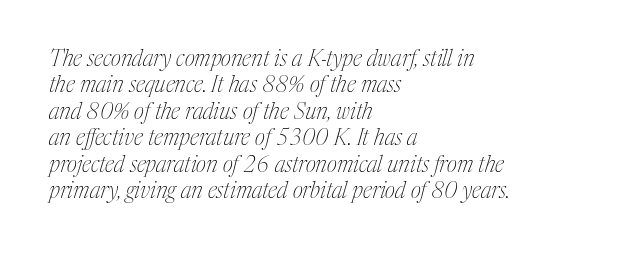
The image shows 22 px text type, italic (leaning right); set left-aligned, line spacing 1.2x, normal letter spacing, not underlined.
